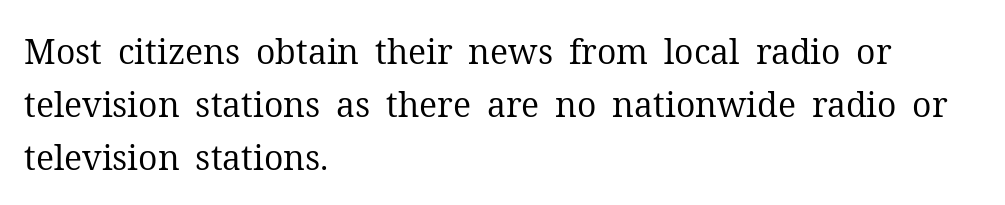
Q: Is the text bold? A: No.
Q: Is the text italic (slanted)? A: No, it is upright.
Q: Is the typeface a serif or a sans-serif typeface? A: Serif.
Q: Is the text underlined? A: No.
Q: How is the paragraph aligned? A: Left-aligned.
Q: Is the spacing between letters normal or unusually wide? A: Normal.
Q: Is the spacing between lines tight, normal or loose? A: Normal.
Q: Width (condensed, normal, or wide)? A: Normal.
Q: Stroke contrast? A: Medium.
Q: x-height? A: Medium.
Q: Monospaced? A: No.
